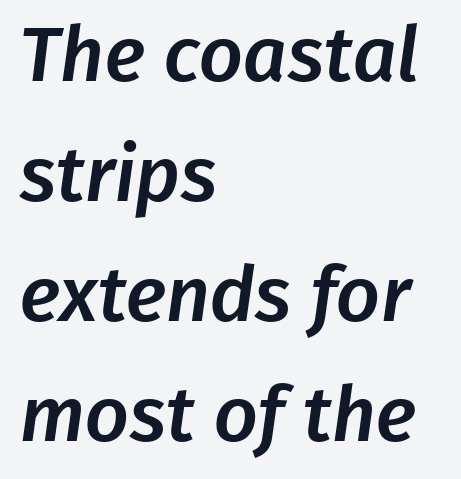
The image shows 77 px sans-serif type; set left-aligned, normal line spacing (1.56x), normal letter spacing, not underlined; low stroke contrast and a medium x-height.
